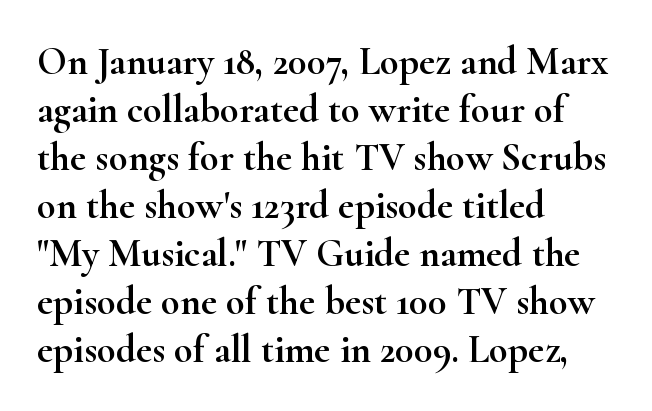
Descender tails drop into unmarked territory. Do the letters lean? They stand straight. If you drew a ruler down the left edge, every line would touch it. The face used here is seriffed, in the tradition of book romans. Glyph-to-glyph distance matches everyday printed text.
